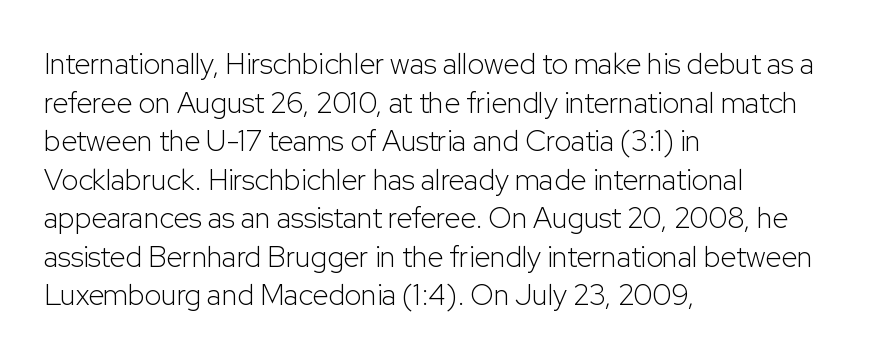
Leading matches the norm, producing a regular column. No chunkiness to these letters — they're not bold. Style check: upright. The rendering uses natural spacing where letterforms have individual widths.
